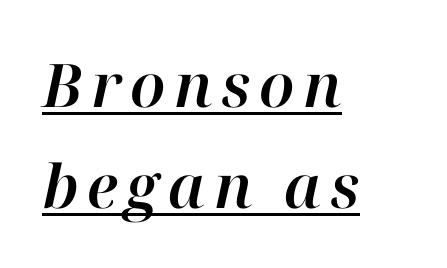
{"italic": "yes", "lean": "right", "slant_degrees": 12, "width": "normal", "stroke_contrast": "high", "x_height": "medium", "monospaced": "no", "underline": "yes", "align": "left", "line_spacing": "normal", "line_spacing_ratio": 1.68, "glyph_px": 60}
